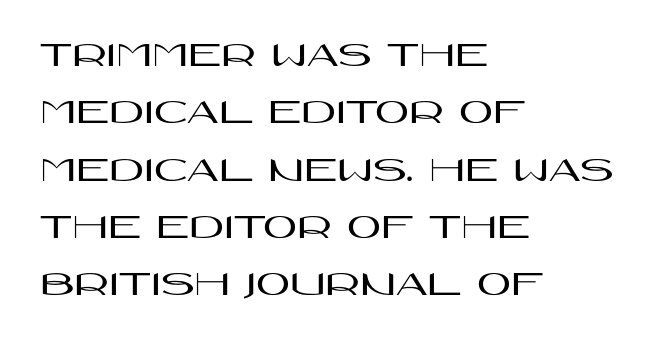
The image shows 37 px wide sans-serif type, upright; set left-aligned, normal line spacing (1.55x), normal letter spacing, not underlined; high stroke contrast and a large x-height.
